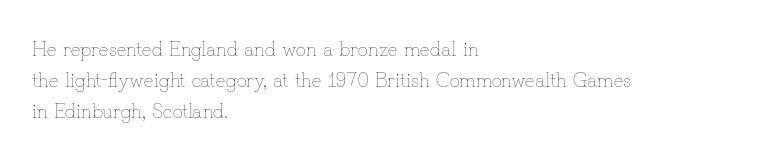
Between one letter and the next there's only the usual sliver of space. Letters rest on an invisible, unmarked baseline. Does the copy run flush right? No — it runs flush left. Nothing heavy about these letters — not bold at all.
